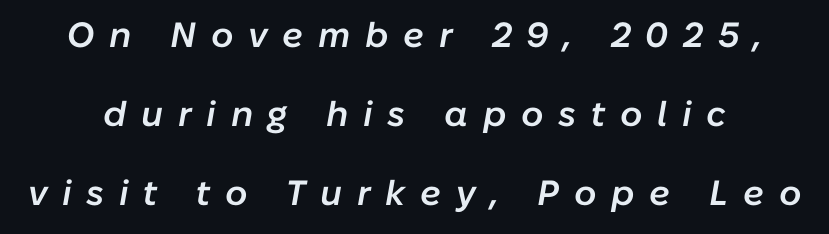
Quick note: underline off. These lines are rendered in a variable-pitch font. Students, this is semibold: more ink than regular, less than bold. Leading is clearly above the norm, producing a sparse column. It's the slanting kind of type. Display-style spreading of the glyphs; the letterfit is very open.
